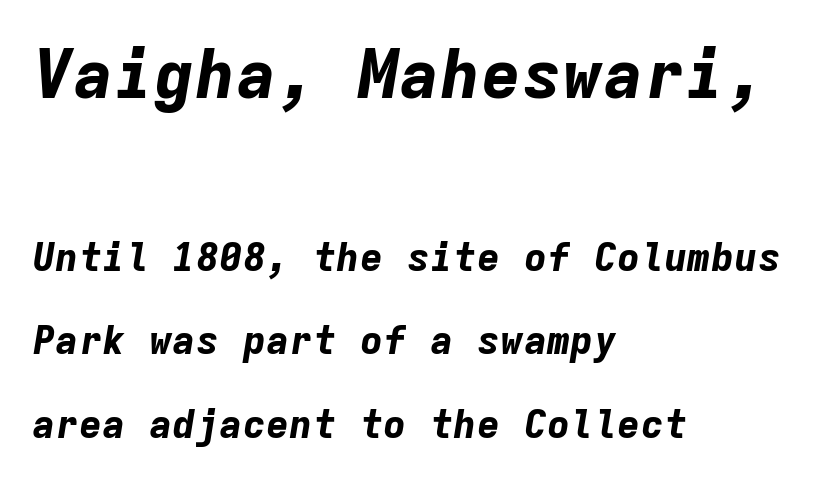
Q: Is the text bold? A: Yes.
Q: Is the text italic (slanted)? A: Yes, it leans right by about 9 degrees.
Q: Is the text underlined? A: No.
Q: How is the paragraph aligned? A: Left-aligned.
Q: Is the spacing between letters normal or unusually wide? A: Normal.
Q: Is the spacing between lines tight, normal or loose? A: Loose.
Q: Which block of text is set in a larger size, the first (top) or the second (bottom)? A: The first (top) one.
Q: Width (condensed, normal, or wide)? A: Normal.
Q: Stroke contrast? A: Low.
Q: x-height? A: Medium.
Q: Monospaced? A: Yes.
